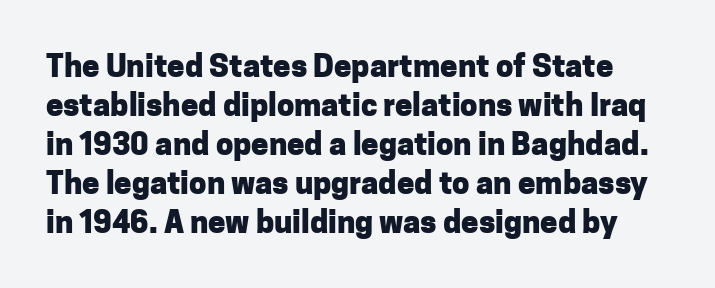
Each letter keeps its own natural width here, so spacing adapts to shape. The passage shown stacks its lines at a standard gap. Do the letters lean? They stand straight. No word sits above an underline.
